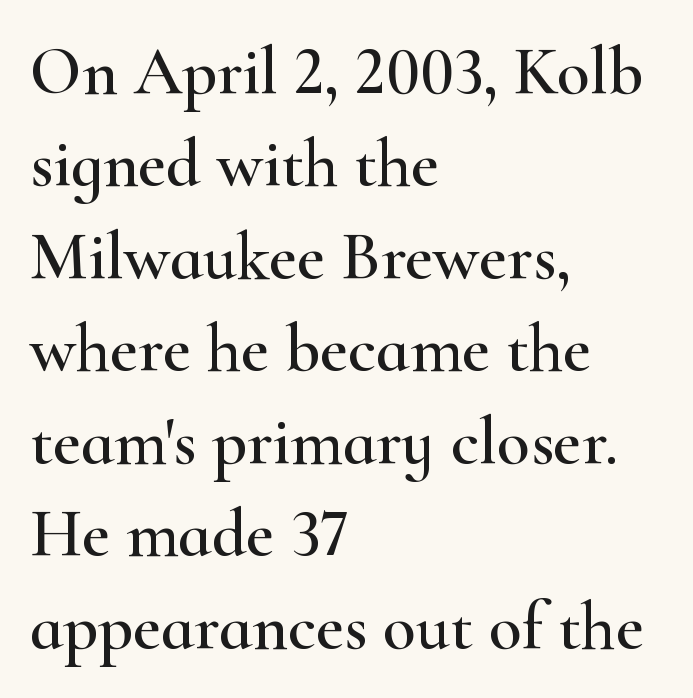
{"serif": "yes", "italic": "no", "width": "wide", "stroke_contrast": "high", "x_height": "small", "monospaced": "no", "underline": "no", "align": "left", "line_spacing": "normal", "line_spacing_ratio": 1.36, "letter_spacing": "normal", "letter_spacing_em": 0.0, "glyph_px": 68}
